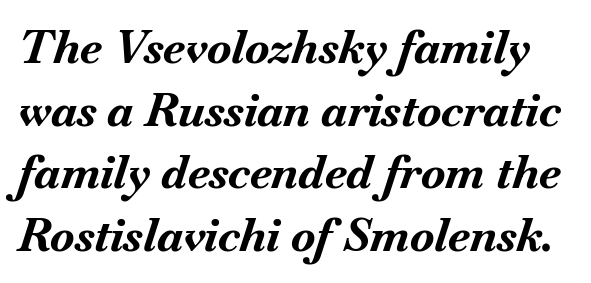
Pretty heavy lettering here — definitely bold. Anything drawn beneath the words? Only blank space. Looks like regular typesetting: each glyph gets only the width it needs. Italic: yes, the glyphs are oblique. The horizontal fit of the characters is conventional and even.
